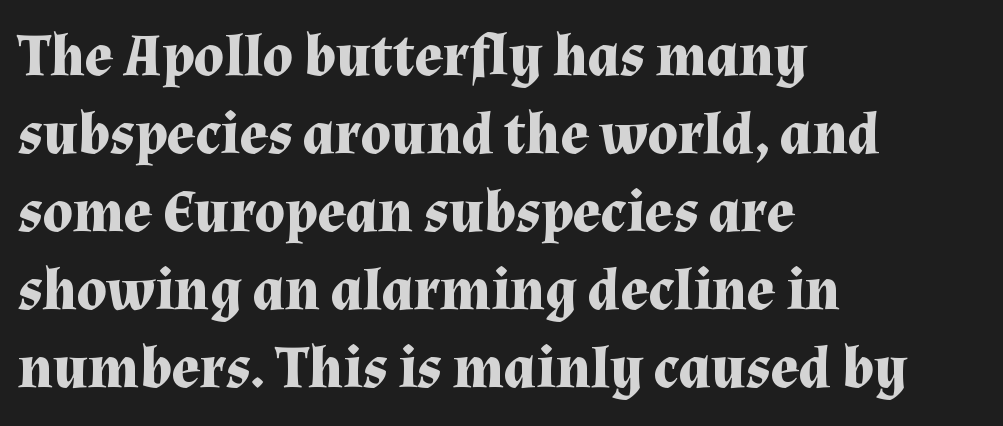
Looks like regular typesetting: each glyph gets only the width it needs. Does the lettering tilt? It doesn't — this is upright. Normally led — the rows are evenly, conventionally spaced. Unmarked baselines from the first word to the last.
